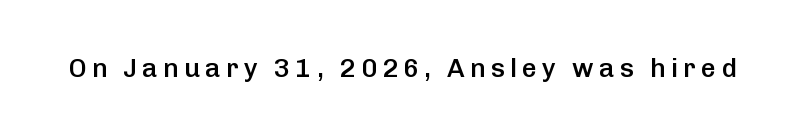
Q: Is the text bold? A: Semi-bold.
Q: Is the text italic (slanted)? A: No, it is upright.
Q: Is the text underlined? A: No.
Q: Is the spacing between letters normal or unusually wide? A: Unusually wide.
